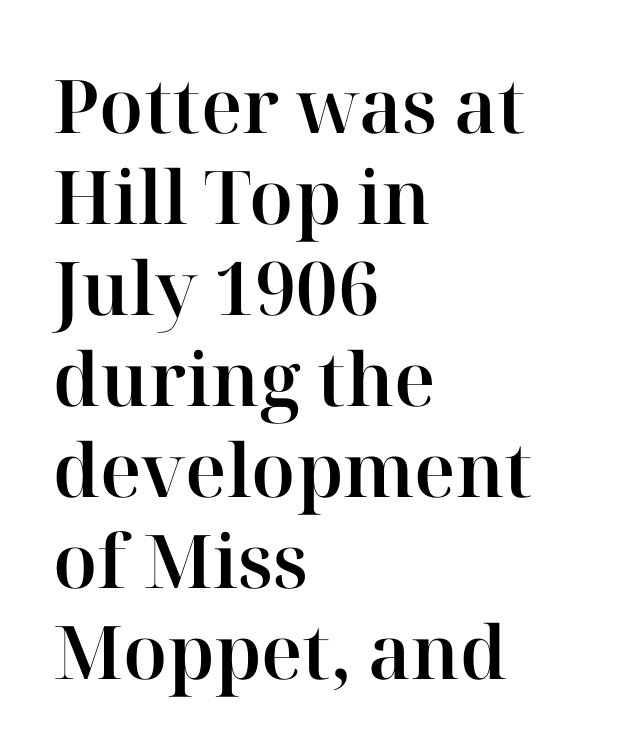
This sample is left-justified, so line endings fall wherever the words run out. If you drew a line through each stem, it would be perfectly vertical. Check the space under the baseline: it is left empty. In terms of letterform style, serifs are clearly present.
